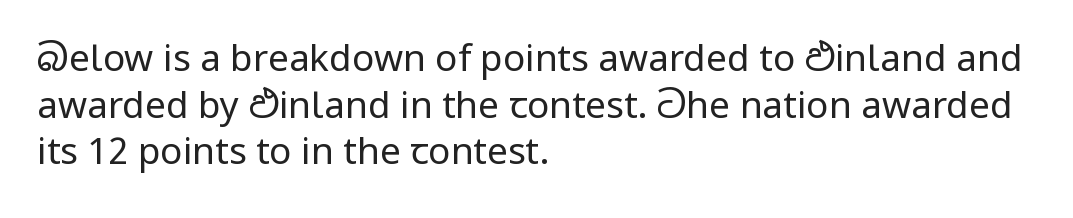
The foot of each line stays bare and open. A typesetter would call this leading conventional body-copy spacing. The horizontal fit of the characters is conventional and even. Each letter keeps its own natural width here, so spacing adapts to shape.
